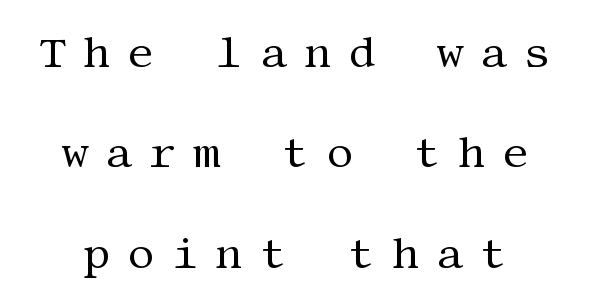
Q: Is the text bold? A: No.
Q: Is the text italic (slanted)? A: No, it is upright.
Q: Is the typeface a serif or a sans-serif typeface? A: Serif.
Q: Is the text underlined? A: No.
Q: Is the spacing between letters normal or unusually wide? A: Unusually wide.
Q: Is the spacing between lines tight, normal or loose? A: Loose.
Q: Width (condensed, normal, or wide)? A: Normal.
Q: Stroke contrast? A: Medium.
Q: x-height? A: Large.
